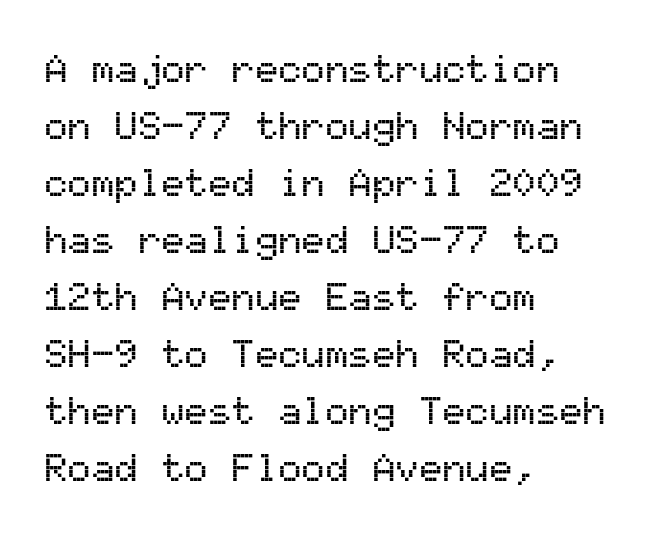
Here the designer chose a console-style face with uniform glyph widths. The typeface chosen for these lines omits serifs. The block of text has a typical density, with ordinary space between rows. Is the letter spacing exaggerated? No — it looks like the ordinary default.
